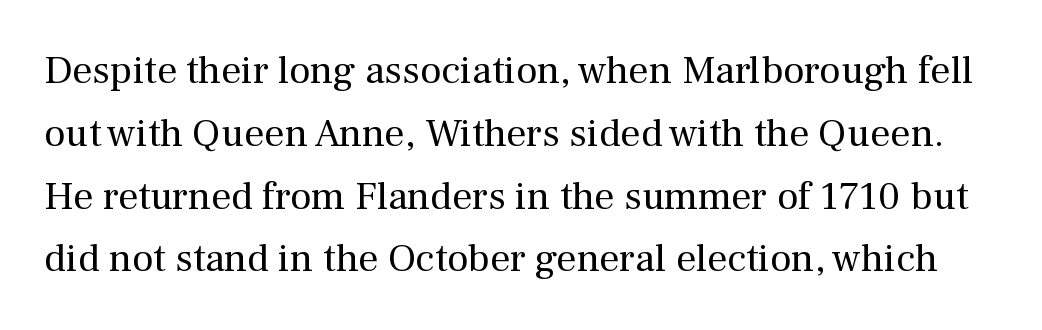
Q: Is the text bold? A: No.
Q: Is the text italic (slanted)? A: No, it is upright.
Q: Is the typeface a serif or a sans-serif typeface? A: Serif.
Q: Is the text underlined? A: No.
Q: Is the spacing between letters normal or unusually wide? A: Normal.
Q: Is the spacing between lines tight, normal or loose? A: Normal.
Q: Width (condensed, normal, or wide)? A: Normal.
Q: Stroke contrast? A: Medium.
Q: x-height? A: Medium.
Q: Monospaced? A: No.
